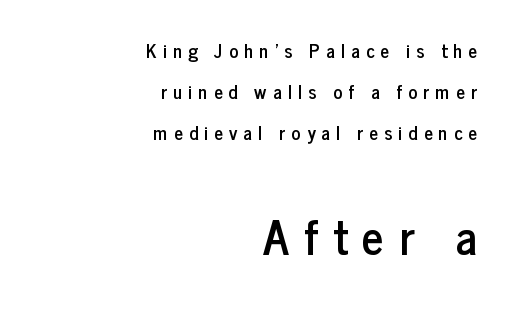
The image shows 47 px condensed sans-serif type, upright; set right-aligned, loose line spacing (2.17x), unusually wide letter spacing (+0.32 em), not underlined; the second (bottom) block is 2.47x larger; low stroke contrast and a medium x-height.
